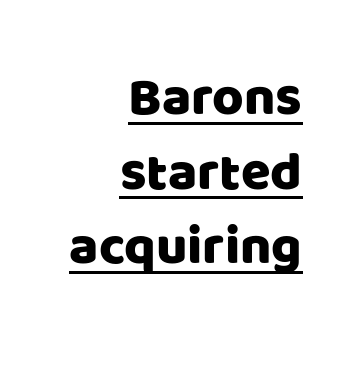
{"serif": "no", "italic": "no", "width": "normal", "stroke_contrast": "low", "x_height": "large", "monospaced": "no", "underline": "yes", "align": "right", "line_spacing": "normal", "line_spacing_ratio": 1.38, "letter_spacing": "normal", "letter_spacing_em": 0.0, "glyph_px": 54}
